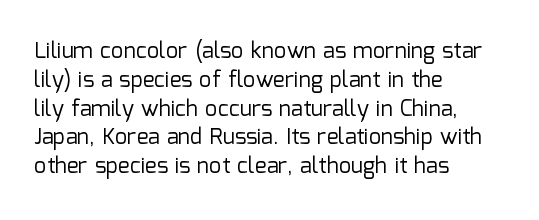
{"italic": "no", "bold": "no", "underline": "no", "align": "left", "line_spacing": "normal", "line_spacing_ratio": 1.31, "letter_spacing": "normal", "letter_spacing_em": 0.0, "glyph_px": 22}
